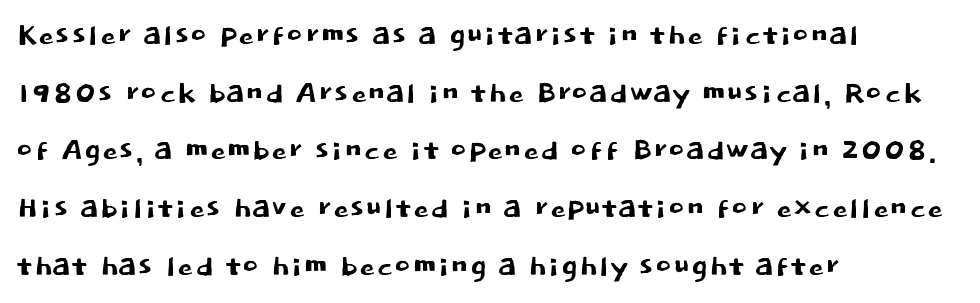
The characters display no serif detailing; their extremities are plain. The space between consecutive lines is moderate. This rendering uses left alignment, leaving the right contour irregular. You could not count columns in this text — the font is proportionally spaced. Here the glyphs are tracked normally, forming tight word shapes.
